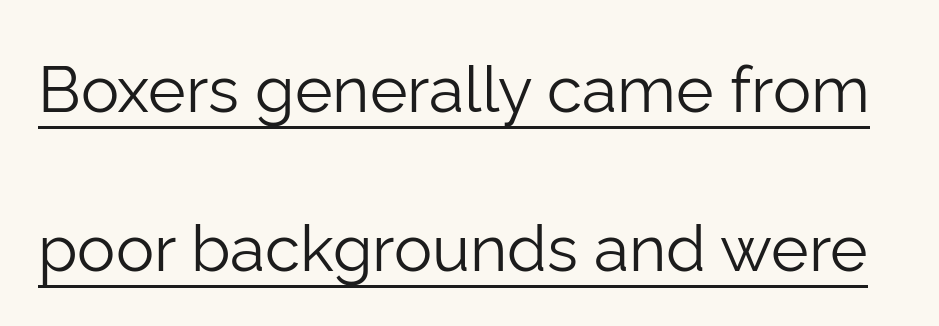
The font family rendered here belongs to the sans-serif group. The weight would be labelled regular, book, light, or lighter still. Note the varied advance widths — an 'i' is clearly narrower than an 'm'. Compared with typical body copy, the letter spacing here is the same. The words here are underlined.
